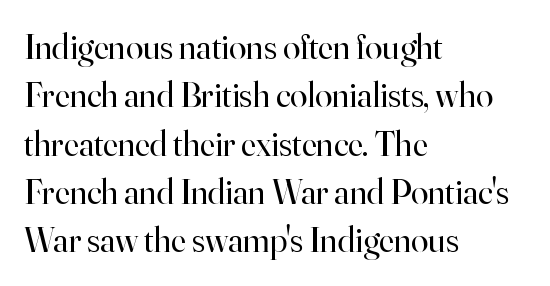
Q: Is the text bold? A: No.
Q: Is the text italic (slanted)? A: No, it is upright.
Q: Is the typeface a serif or a sans-serif typeface? A: Serif.
Q: Is the text underlined? A: No.
Q: How is the paragraph aligned? A: Left-aligned.
Q: Is the spacing between letters normal or unusually wide? A: Normal.
Q: Is the spacing between lines tight, normal or loose? A: Normal.
Q: Width (condensed, normal, or wide)? A: Normal.
Q: Stroke contrast? A: High.
Q: x-height? A: Small.
Q: Monospaced? A: No.
